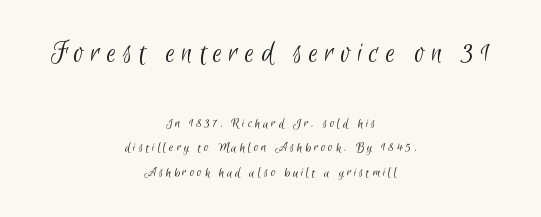
Neither beginnings nor endings align; midpoints do. Look at the tracking — it's clearly loosened, letters drifting apart. The font sits on the lighter half of the weight spectrum, regular included. What kind of face is this? One without serifs — a sans. Do the characters align in a grid? No, the font is proportional. The initial chunk of copy outweighs the following chunk in type size.
